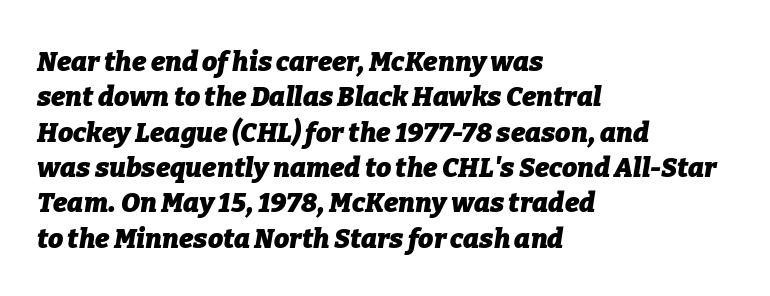
Each word holds together tightly as a unit, with standard inter-letter gaps. Evenly set lines give the paragraph a standard silhouette. Words float on clear page, feet unadorned. A full-strength bold gives these letters their thick strokes.
